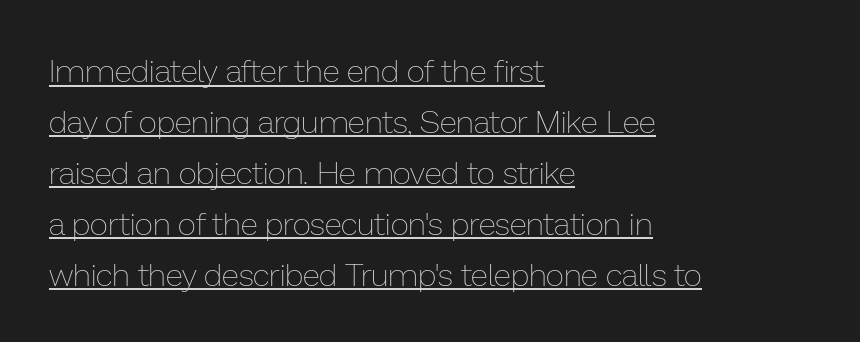
Q: Is the text bold? A: No.
Q: Is the text italic (slanted)? A: No, it is upright.
Q: Is the text underlined? A: Yes.
Q: How is the paragraph aligned? A: Left-aligned.
Q: Is the spacing between letters normal or unusually wide? A: Normal.
Q: Is the spacing between lines tight, normal or loose? A: Normal.
Q: Width (condensed, normal, or wide)? A: Normal.
Q: Stroke contrast? A: Low.
Q: x-height? A: Medium.
Q: Monospaced? A: No.
